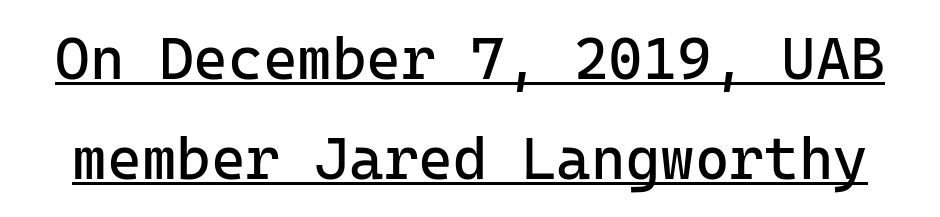
Q: Is the text bold? A: No.
Q: Is the text italic (slanted)? A: No, it is upright.
Q: Is the typeface a serif or a sans-serif typeface? A: Sans-serif.
Q: Is the text underlined? A: Yes.
Q: Is the spacing between letters normal or unusually wide? A: Normal.
Q: Is the spacing between lines tight, normal or loose? A: Normal.
Q: Width (condensed, normal, or wide)? A: Normal.
Q: Stroke contrast? A: Low.
Q: x-height? A: Medium.
Q: Monospaced? A: Yes.
